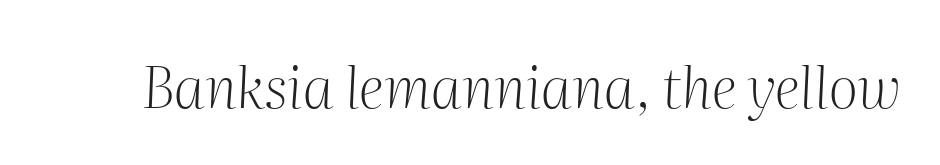
The image shows 58 px light serif type, italic (leaning right); set normal letter spacing, not underlined; medium stroke contrast and a medium x-height.
